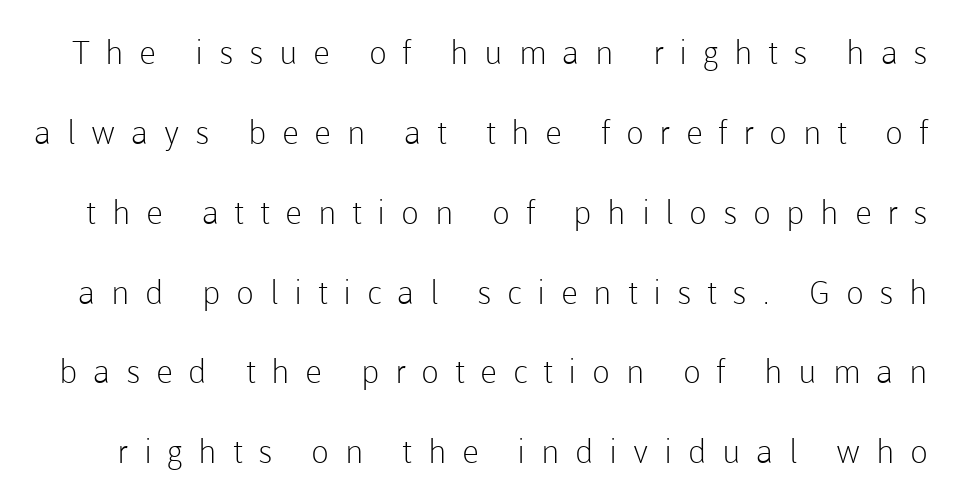
{"serif": "no", "italic": "no", "bold": "no", "weight": "light", "width": "normal", "stroke_contrast": "low", "x_height": "medium", "monospaced": "no", "underline": "no", "line_spacing": "loose", "line_spacing_ratio": 2.42, "letter_spacing": "wide", "letter_spacing_em": 0.47, "glyph_px": 33}
